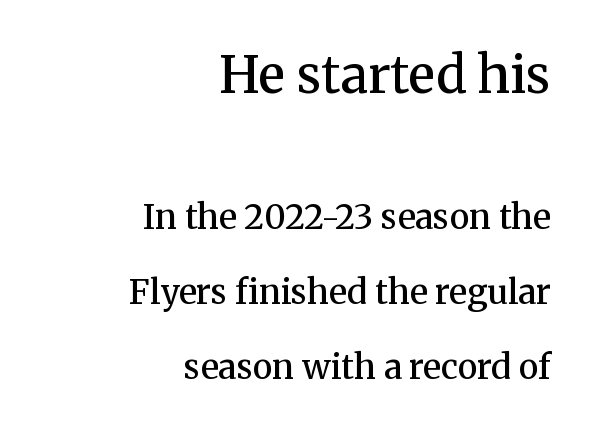
The image shows 51 px semibold serif type, upright; set right-aligned, loose line spacing (2.2x), normal letter spacing, not underlined; the first (top) block is 1.5x larger; medium stroke contrast and a medium x-height.
